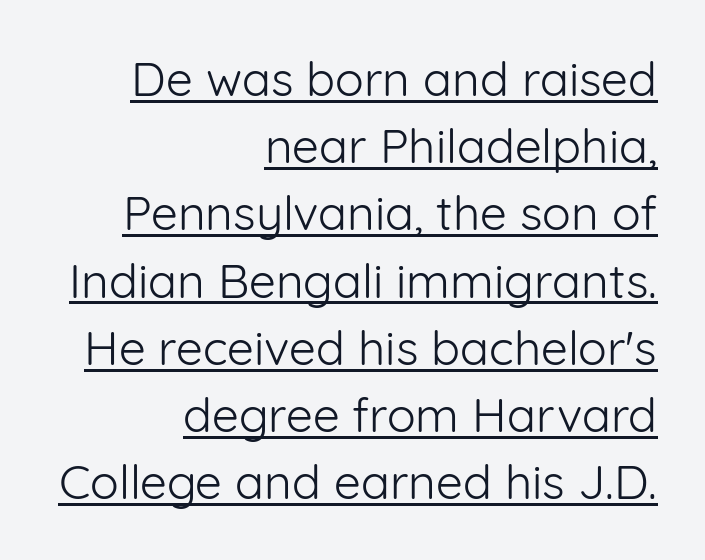
{"serif": "no", "italic": "no", "bold": "no", "weight": "light", "width": "normal", "stroke_contrast": "low", "x_height": "medium", "monospaced": "no", "underline": "yes", "align": "right", "line_spacing": "normal", "line_spacing_ratio": 1.4, "letter_spacing": "normal", "letter_spacing_em": 0.0, "glyph_px": 48}
